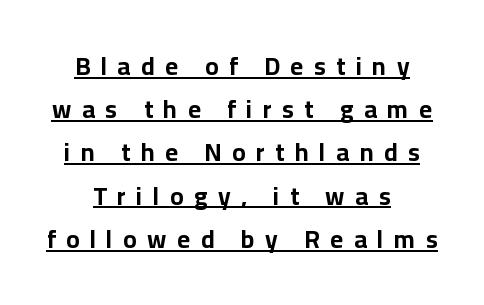
Q: Is the text bold? A: Yes.
Q: Is the text italic (slanted)? A: No, it is upright.
Q: Is the text underlined? A: Yes.
Q: How is the paragraph aligned? A: Centered.
Q: Is the spacing between letters normal or unusually wide? A: Unusually wide.
